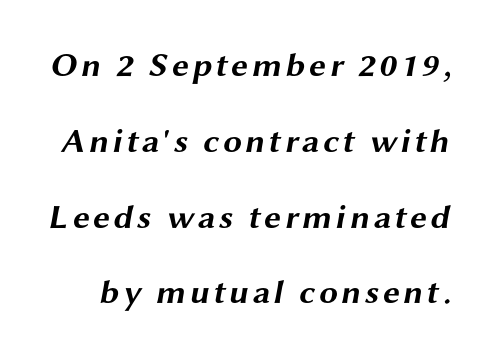
The image shows 34 px bold, wide sans-serif type; set loose line spacing (2.23x), not underlined; medium stroke contrast and a medium x-height.
